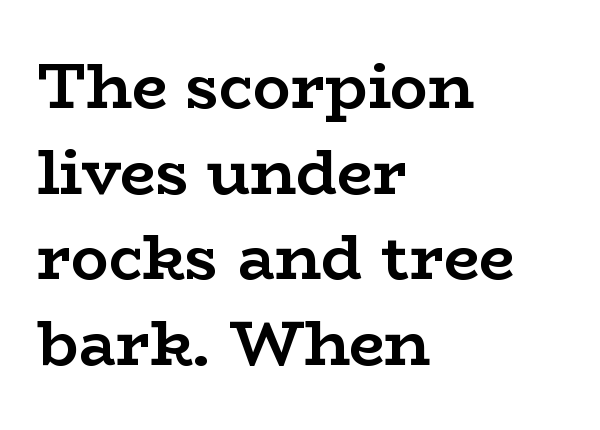
Q: Is the text bold? A: Yes.
Q: Is the text italic (slanted)? A: No, it is upright.
Q: Is the typeface a serif or a sans-serif typeface? A: Serif.
Q: Is the text underlined? A: No.
Q: How is the paragraph aligned? A: Left-aligned.
Q: Is the spacing between letters normal or unusually wide? A: Normal.
Q: Is the spacing between lines tight, normal or loose? A: Normal.
Q: Width (condensed, normal, or wide)? A: Wide.
Q: Stroke contrast? A: Low.
Q: x-height? A: Medium.
Q: Monospaced? A: No.
